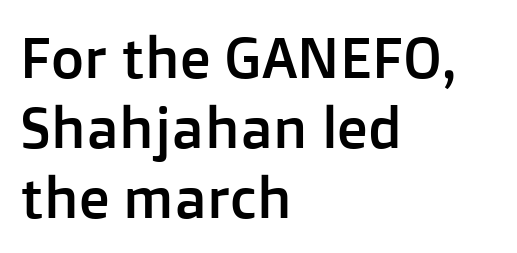
The image shows 57 px sans-serif type, upright; set left-aligned, line spacing 1.23x, normal letter spacing, not underlined; low stroke contrast and a medium x-height.
